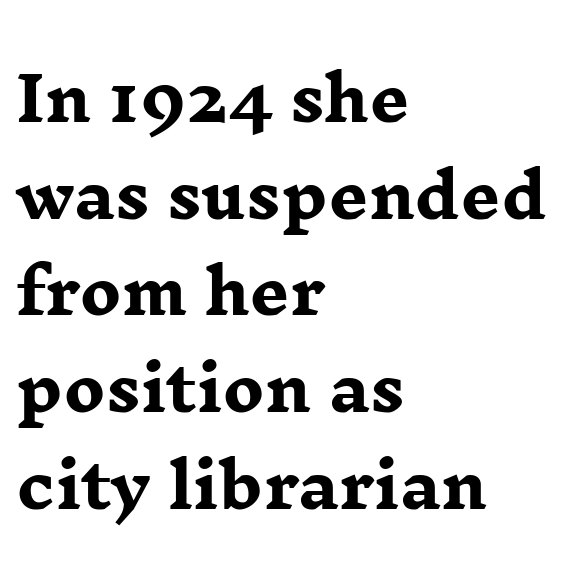
{"serif": "yes", "italic": "no", "bold": "yes", "weight": "heavy", "width": "wide", "stroke_contrast": "low", "x_height": "medium", "monospaced": "no", "underline": "no", "align": "left", "line_spacing": "normal", "line_spacing_ratio": 1.56, "letter_spacing": "normal", "letter_spacing_em": 0.0, "glyph_px": 62}
